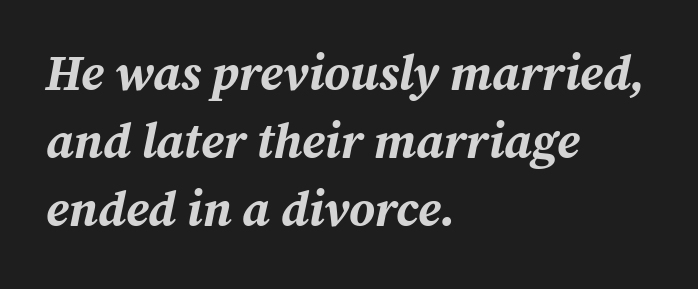
{"italic": "yes", "lean": "right", "slant_degrees": 12, "bold": "yes", "weight": "bold", "width": "normal", "stroke_contrast": "medium", "x_height": "medium", "monospaced": "no", "underline": "no", "align": "left", "line_spacing": "normal", "line_spacing_ratio": 1.39, "letter_spacing": "normal", "letter_spacing_em": 0.0, "glyph_px": 49}
